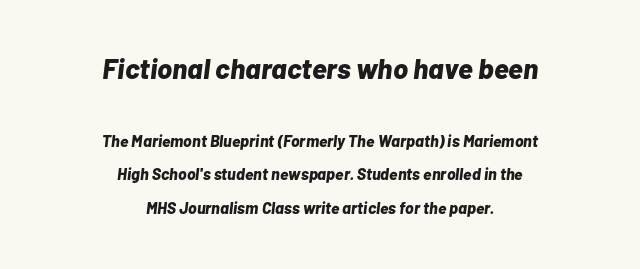
{"italic": "yes", "lean": "right", "slant_degrees": 7, "bold": "yes", "weight": "bold", "width": "normal", "stroke_contrast": "low", "x_height": "medium", "monospaced": "no", "underline": "no", "align": "center", "line_spacing": "loose", "line_spacing_ratio": 2.07, "letter_spacing": "normal", "letter_spacing_em": 0.0, "larger_block": "first", "size_ratio": 1.75, "glyph_px": 28}
